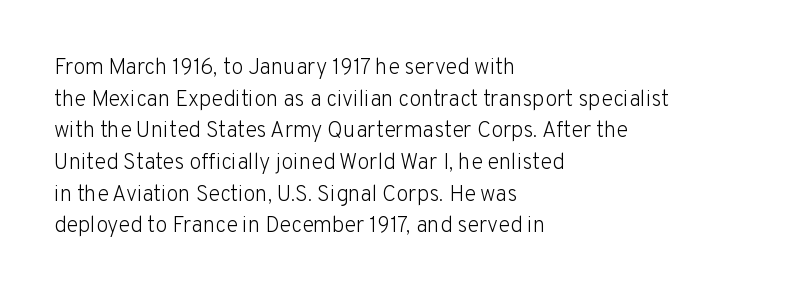
Ordinary non-slanted type is in use. Whoever set this chose a conventional vertical rhythm. Nothing unusual about the tracking: characters are spaced as the font intends. Every row of glyphs begins at an identical x-position on the left.
